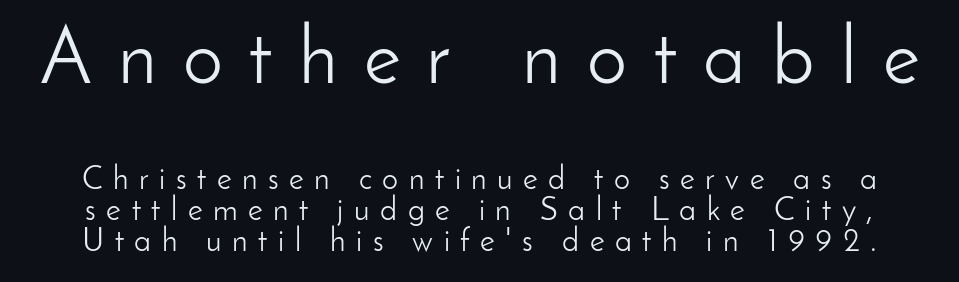
The image shows 80 px light sans-serif type, upright; set tight line spacing (0.97x), unusually wide letter spacing (+0.33 em), not underlined; the first (top) block is 2.5x larger; low stroke contrast and a small x-height.
